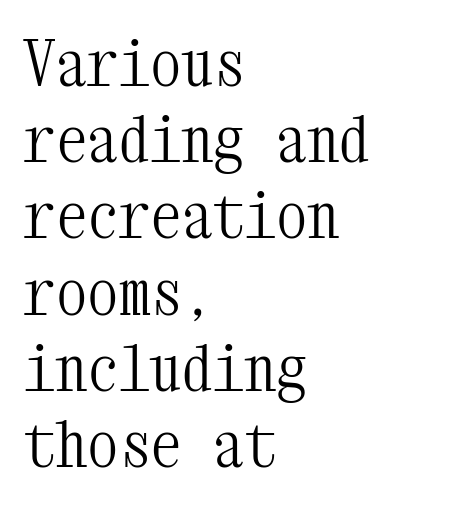
Q: Is the text bold? A: No.
Q: Is the text italic (slanted)? A: No, it is upright.
Q: Is the typeface a serif or a sans-serif typeface? A: Serif.
Q: Is the text underlined? A: No.
Q: How is the paragraph aligned? A: Left-aligned.
Q: Is the spacing between letters normal or unusually wide? A: Normal.
Q: Width (condensed, normal, or wide)? A: Condensed.
Q: Stroke contrast? A: Medium.
Q: x-height? A: Medium.
Q: Monospaced? A: Yes.
